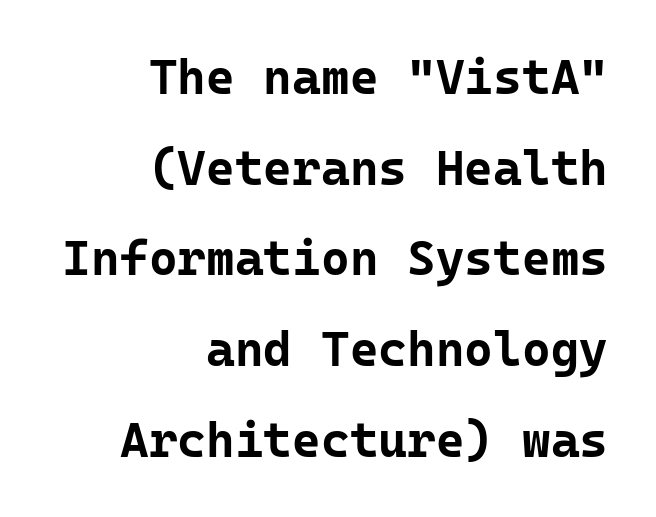
The image shows 49 px bold sans-serif type, upright, monospaced; set right-aligned, line spacing 1.85x, normal letter spacing, not underlined; low stroke contrast and a medium x-height.
